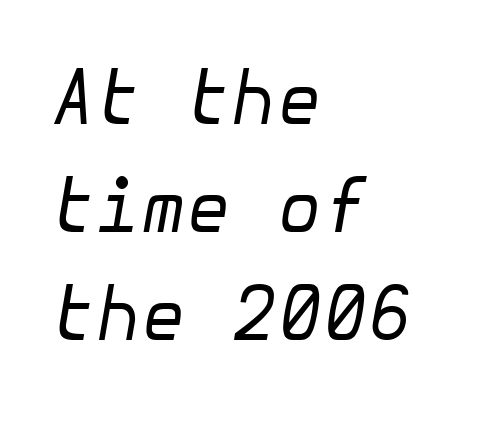
{"italic": "yes", "lean": "right", "slant_degrees": 10, "bold": "no", "weight": "regular", "width": "normal", "stroke_contrast": "low", "x_height": "medium", "underline": "no", "align": "left", "line_spacing": "normal", "line_spacing_ratio": 1.48, "letter_spacing": "normal", "letter_spacing_em": 0.0, "glyph_px": 73}
